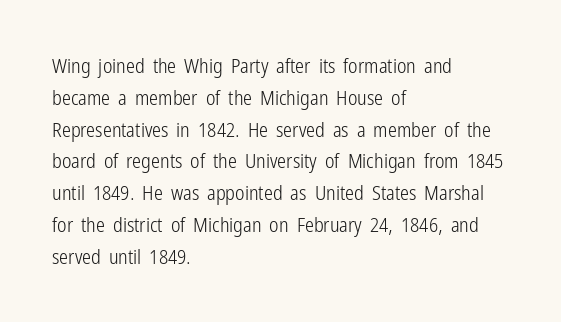
This is not heavy type; no bold has been used. Tracking here is standard; glyphs follow each other at the usual distance. Horizontal bands of white between lines are of average thickness. Underlining? Definitely not there. A student would call this left alignment; a typographer would say flush left, rag right.
